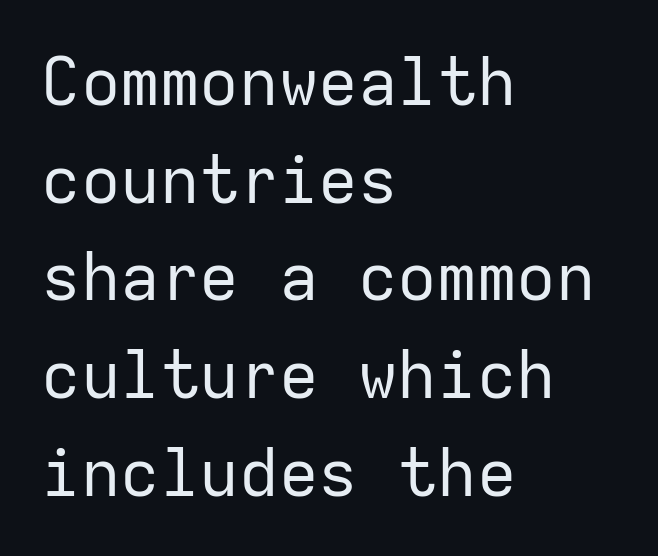
Observe the ordinary spacing: letters are neighbours, not strangers. Here the designer chose a console-style face with uniform glyph widths. A classic flush-left, rag-right setting is used for this passage. These lines are composed in type without serifs. Quick note: underline off.
